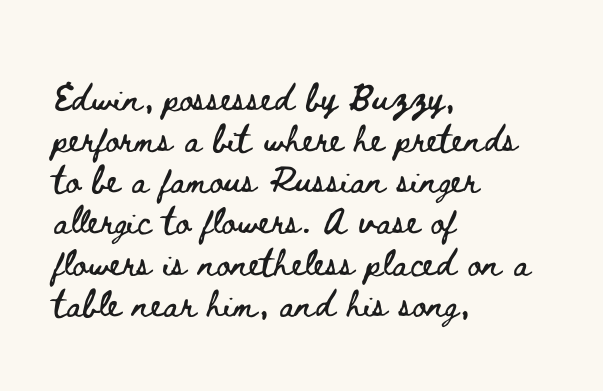
The image shows 34 px wide type; set left-aligned, line spacing 1.21x, normal letter spacing, not underlined; low stroke contrast and a small x-height.
